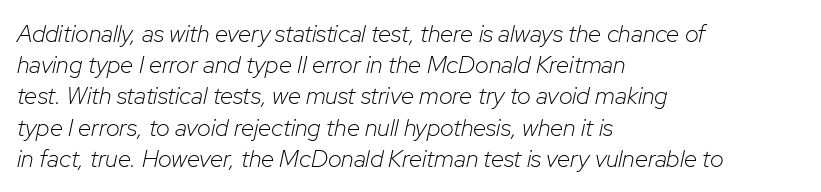
Q: Is the text bold? A: No.
Q: Is the text italic (slanted)? A: Yes, it leans right by about 12 degrees.
Q: Is the text underlined? A: No.
Q: How is the paragraph aligned? A: Left-aligned.
Q: Is the spacing between letters normal or unusually wide? A: Normal.
Q: Is the spacing between lines tight, normal or loose? A: Normal.
